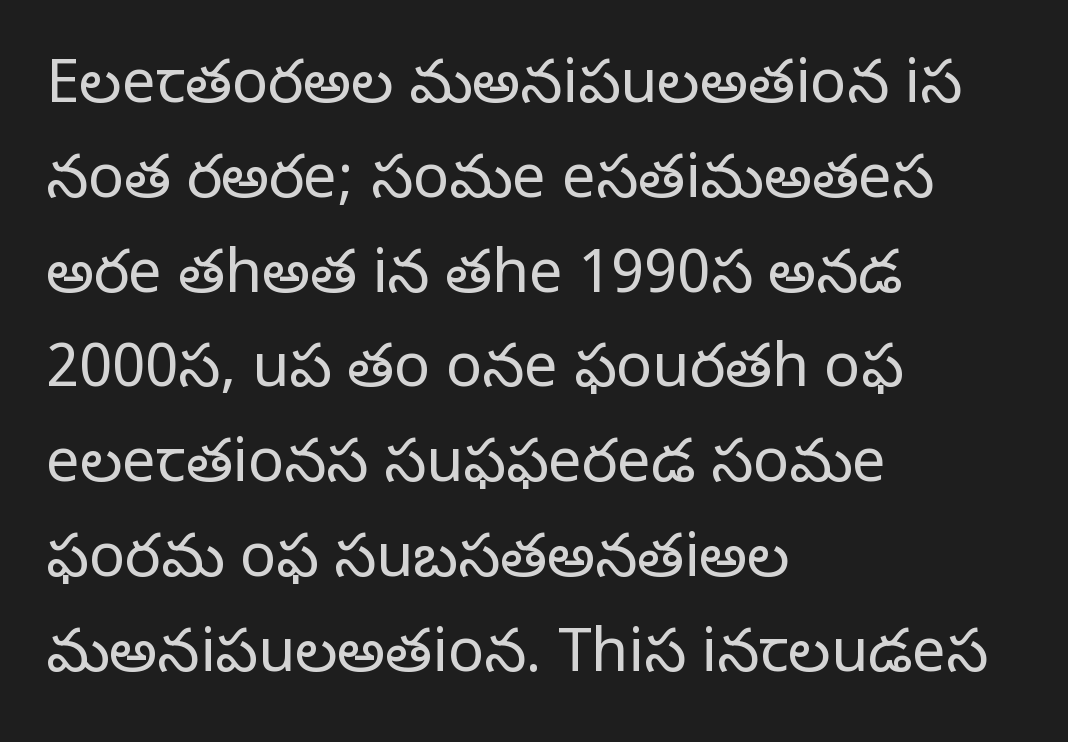
Serifs: yes, visible at the terminals of the letterforms. Any mark beneath the type? The region is blank. The horizontal fit of the characters is conventional and even. Counters stay open thanks to moderate or lighter strokes. Here the designer chose a conventional face with non-uniform glyph widths. Unlike italic type, these characters show no tilt at all.
